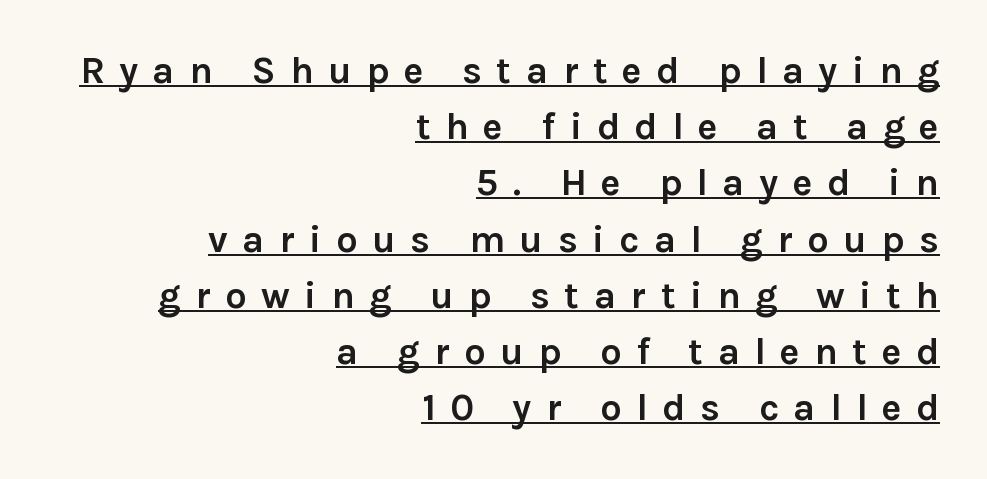
{"serif": "no", "italic": "no", "bold": "yes", "weight": "semibold", "width": "normal", "x_height": "medium", "monospaced": "no", "underline": "yes", "align": "right", "line_spacing": "normal", "line_spacing_ratio": 1.48, "letter_spacing": "wide", "letter_spacing_em": 0.38, "glyph_px": 38}
